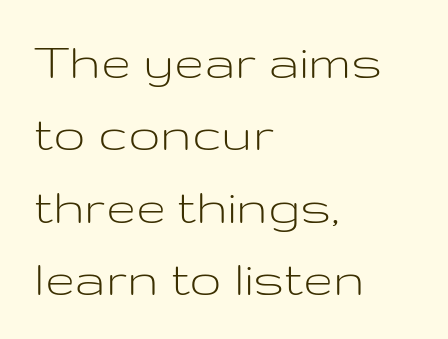
The image shows 54 px light, wide sans-serif type, upright; set left-aligned, normal line spacing (1.34x), normal letter spacing, not underlined; low stroke contrast and a medium x-height.
